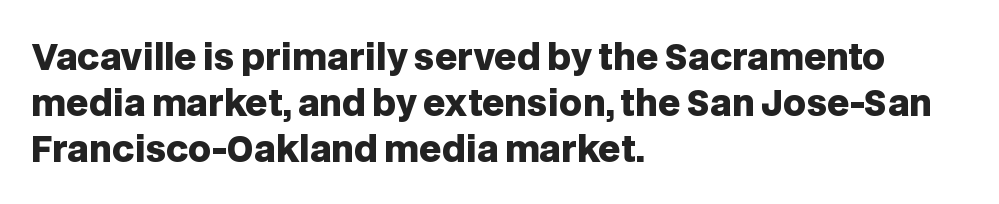
Proportional: the letters do not fall into vertical columns. The designer left line spacing at the default. The strokes are fattened all the way to bold. The horizontal fit of the characters is conventional and even. No feet cap the strokes, marking this as sans-serif type.
